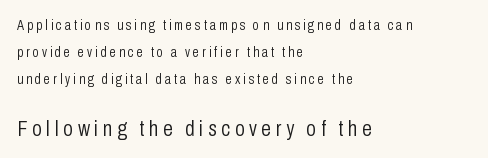
Regarding leading, the lines here are spaced well apart. Check the space under the baseline: it is left empty. Character size in the trailing block exceeds that of the leading block. Characters remain perfectly vertical along every line. The letterforms stand isolated, each surrounded by extra space. This reads as an unemphasized weight, regular at the heaviest.
